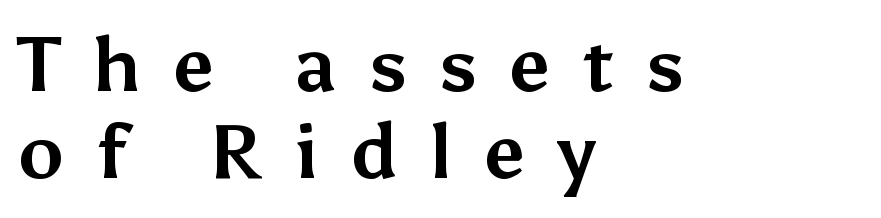
The image shows 76 px bold sans-serif type, upright; set left-aligned, tight line spacing (1.15x), unusually wide letter spacing (+0.42 em), not underlined; medium stroke contrast and a medium x-height.
